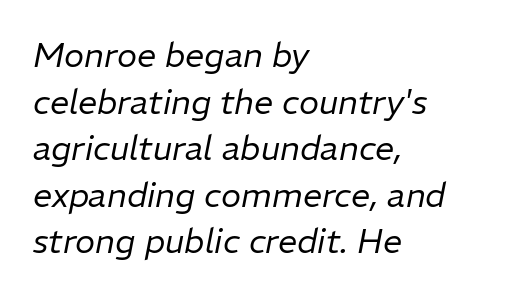
Q: Is the text bold? A: No.
Q: Is the text italic (slanted)? A: Yes, it leans right by about 11 degrees.
Q: Is the text underlined? A: No.
Q: How is the paragraph aligned? A: Left-aligned.
Q: Is the spacing between letters normal or unusually wide? A: Normal.
Q: Is the spacing between lines tight, normal or loose? A: Normal.
Q: Width (condensed, normal, or wide)? A: Normal.
Q: Stroke contrast? A: Low.
Q: x-height? A: Medium.
Q: Monospaced? A: No.
